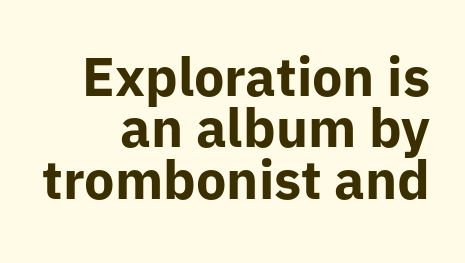
The image shows 54 px bold sans-serif type, upright; set right-aligned, tight line spacing (0.95x), normal letter spacing, not underlined; low stroke contrast and a medium x-height.
